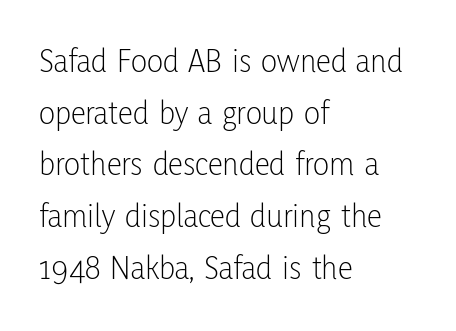
{"serif": "no", "italic": "no", "bold": "no", "weight": "light", "width": "condensed", "stroke_contrast": "low", "x_height": "medium", "monospaced": "no", "underline": "no", "align": "left", "line_spacing": "normal", "line_spacing_ratio": 1.52, "letter_spacing": "normal", "letter_spacing_em": 0.0, "glyph_px": 34}
